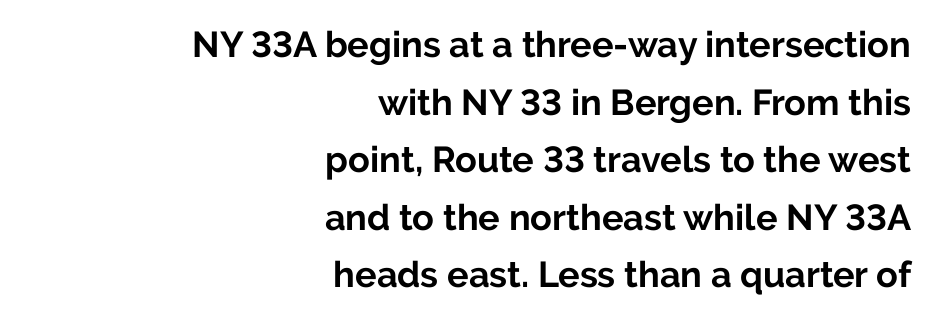
{"serif": "no", "italic": "no", "bold": "yes", "weight": "bold", "width": "normal", "stroke_contrast": "low", "x_height": "medium", "monospaced": "no", "underline": "no", "align": "right", "line_spacing": "normal", "line_spacing_ratio": 1.6, "letter_spacing": "normal", "letter_spacing_em": 0.0, "glyph_px": 36}
